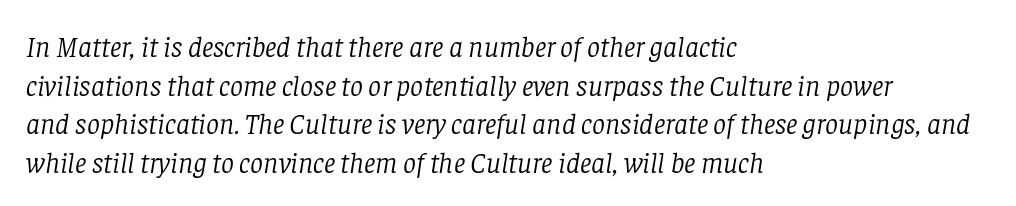
These lines are rendered in a variable-pitch font. Glyph-to-glyph distance matches everyday printed text. Students, observe: this is what conventionally led text looks like. Italic? Definitely — the glyphs are oblique. Each letter's strokes conclude with small projecting serifs.
